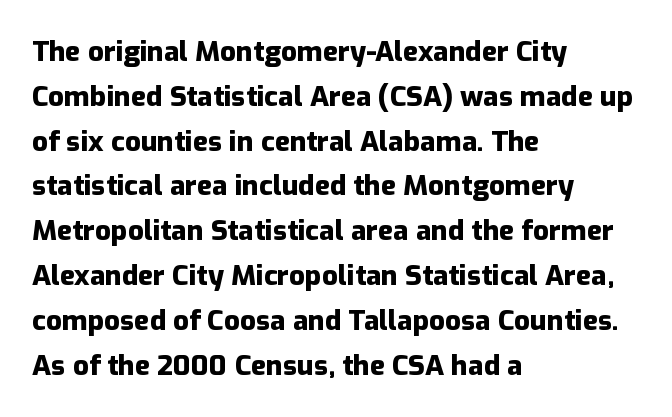
The image shows 28 px heavy sans-serif type, upright; set left-aligned, normal line spacing (1.6x), normal letter spacing, not underlined; low stroke contrast and a medium x-height.
